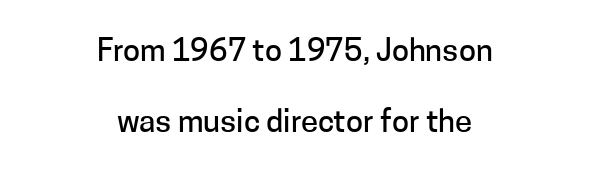
Q: Is the text italic (slanted)? A: No, it is upright.
Q: Is the typeface a serif or a sans-serif typeface? A: Sans-serif.
Q: Is the text underlined? A: No.
Q: How is the paragraph aligned? A: Centered.
Q: Is the spacing between letters normal or unusually wide? A: Normal.
Q: Is the spacing between lines tight, normal or loose? A: Loose.
Q: Width (condensed, normal, or wide)? A: Normal.
Q: Stroke contrast? A: Low.
Q: x-height? A: Medium.
Q: Monospaced? A: No.
